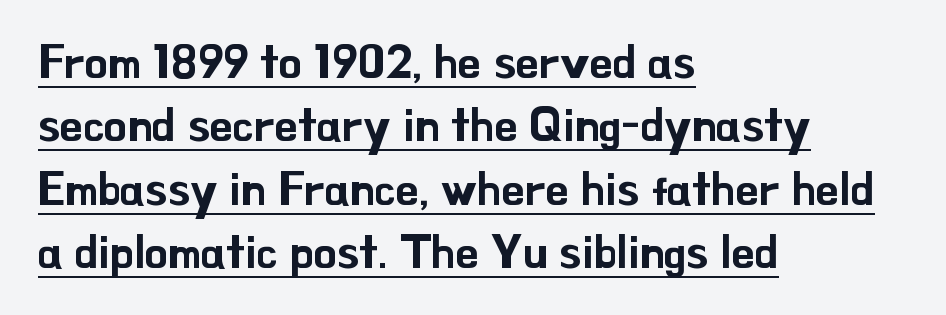
{"serif": "no", "italic": "no", "width": "normal", "stroke_contrast": "low", "x_height": "small", "monospaced": "no", "underline": "yes", "align": "left", "line_spacing": "normal", "line_spacing_ratio": 1.35, "letter_spacing": "normal", "letter_spacing_em": 0.0, "glyph_px": 47}
